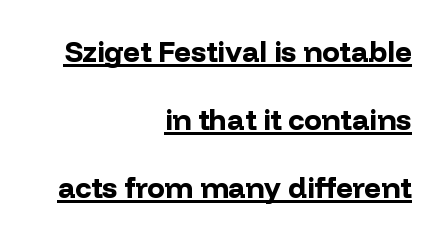
Q: Is the text bold? A: Yes.
Q: Is the text italic (slanted)? A: No, it is upright.
Q: Is the typeface a serif or a sans-serif typeface? A: Sans-serif.
Q: Is the text underlined? A: Yes.
Q: How is the paragraph aligned? A: Right-aligned.
Q: Is the spacing between letters normal or unusually wide? A: Normal.
Q: Is the spacing between lines tight, normal or loose? A: Loose.
Q: Width (condensed, normal, or wide)? A: Normal.
Q: Stroke contrast? A: Low.
Q: x-height? A: Medium.
Q: Monospaced? A: No.
